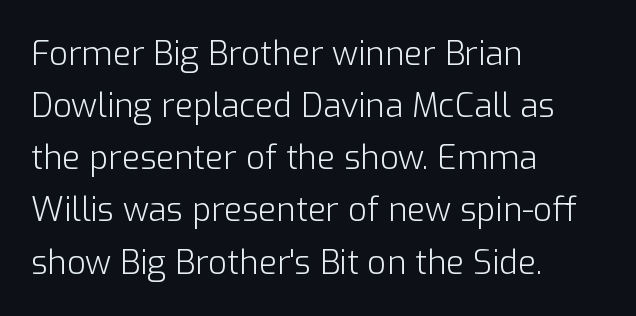
Q: Is the text bold? A: No.
Q: Is the text italic (slanted)? A: No, it is upright.
Q: Is the typeface a serif or a sans-serif typeface? A: Sans-serif.
Q: Is the text underlined? A: No.
Q: How is the paragraph aligned? A: Left-aligned.
Q: Is the spacing between letters normal or unusually wide? A: Normal.
Q: Is the spacing between lines tight, normal or loose? A: Normal.
Q: Width (condensed, normal, or wide)? A: Normal.
Q: Stroke contrast? A: Low.
Q: x-height? A: Medium.
Q: Monospaced? A: No.
